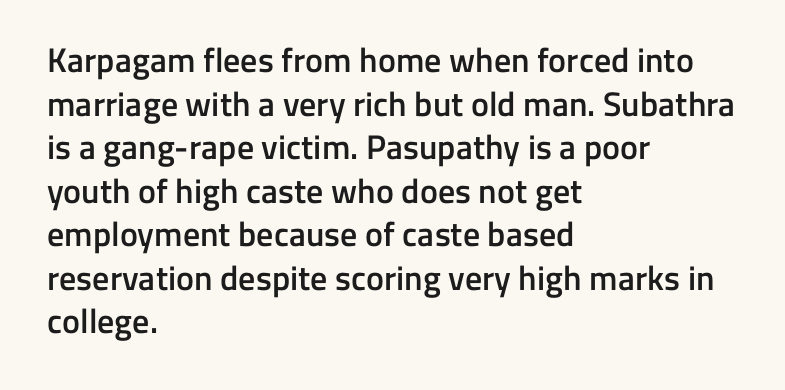
{"serif": "no", "italic": "no", "bold": "semi", "weight": "semibold", "width": "normal", "stroke_contrast": "low", "x_height": "medium", "monospaced": "no", "underline": "no", "align": "left", "line_spacing": "normal", "line_spacing_ratio": 1.28, "letter_spacing": "normal", "letter_spacing_em": 0.0, "glyph_px": 34}
